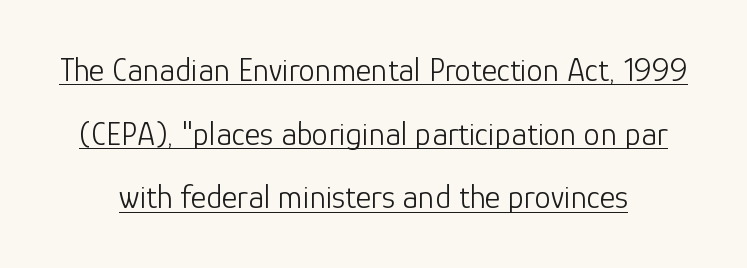
Q: Is the text bold? A: No.
Q: Is the text italic (slanted)? A: No, it is upright.
Q: Is the typeface a serif or a sans-serif typeface? A: Sans-serif.
Q: Is the text underlined? A: Yes.
Q: Is the spacing between letters normal or unusually wide? A: Normal.
Q: Is the spacing between lines tight, normal or loose? A: Loose.
Q: Width (condensed, normal, or wide)? A: Normal.
Q: Stroke contrast? A: Low.
Q: x-height? A: Medium.
Q: Monospaced? A: No.
